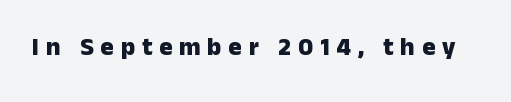
The strip under each line holds only bare page. Summary of weight: heavy, a full bold. Glyph-to-glyph distance is far greater than everyday printed text. The letters stand straight up with perfectly vertical stems.
